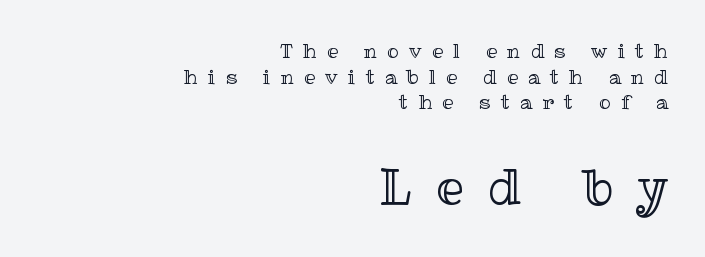
{"italic": "no", "width": "normal", "x_height": "medium", "monospaced": "no", "underline": "no", "align": "right", "line_spacing": "normal", "line_spacing_ratio": 1.28, "letter_spacing": "wide", "letter_spacing_em": 0.5, "larger_block": "second", "size_ratio": 2.45, "glyph_px": 49}
